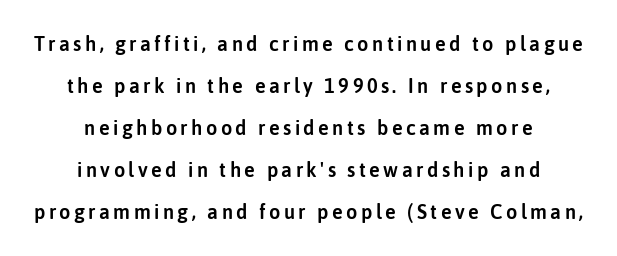
Does the leading feel generous? Absolutely, it's lavish. These lines were composed using upright roman letters. Each row of text sits above clean, open space. The rag falls on both sides of this text block equally.
